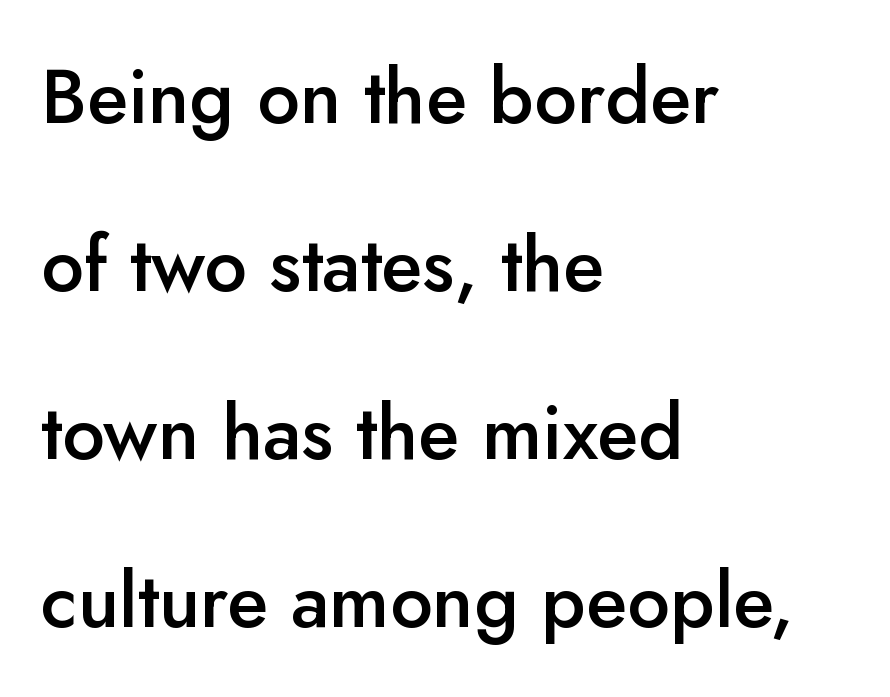
Q: Is the text bold? A: Semi-bold.
Q: Is the text italic (slanted)? A: No, it is upright.
Q: Is the typeface a serif or a sans-serif typeface? A: Sans-serif.
Q: Is the text underlined? A: No.
Q: How is the paragraph aligned? A: Left-aligned.
Q: Is the spacing between letters normal or unusually wide? A: Normal.
Q: Is the spacing between lines tight, normal or loose? A: Loose.
Q: Width (condensed, normal, or wide)? A: Normal.
Q: Stroke contrast? A: Low.
Q: x-height? A: Small.
Q: Monospaced? A: No.
